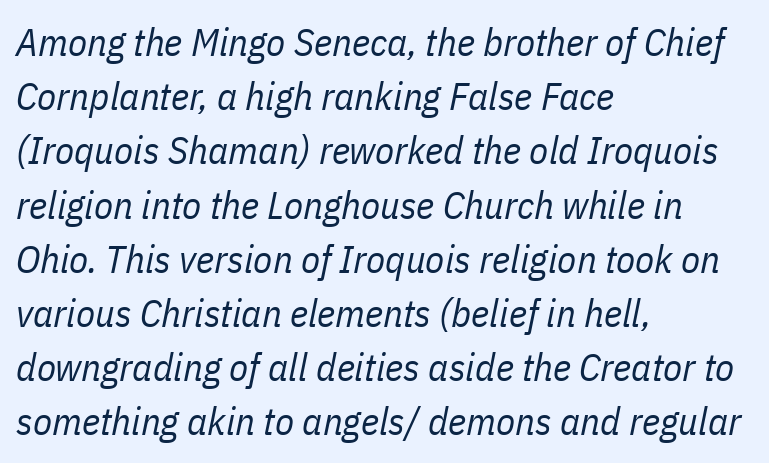
The image shows 39 px regular-weight, condensed type, italic (leaning right); set left-aligned, normal line spacing (1.39x), normal letter spacing, not underlined; low stroke contrast and a medium x-height.
